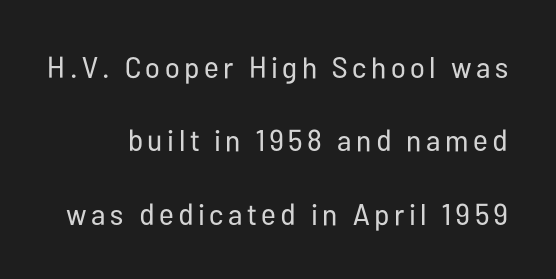
{"serif": "no", "italic": "no", "bold": "no", "weight": "regular", "width": "condensed", "stroke_contrast": "low", "x_height": "medium", "monospaced": "no", "underline": "no", "line_spacing": "loose", "line_spacing_ratio": 2.45, "glyph_px": 30}
